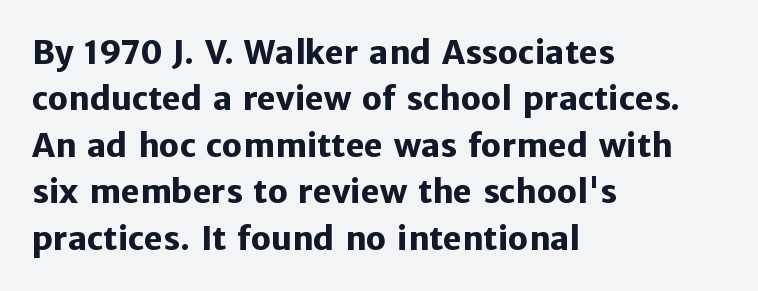
The image shows 32 px heavy sans-serif type, upright; set left-aligned, normal line spacing (1.45x), normal letter spacing, not underlined; low stroke contrast and a medium x-height.
